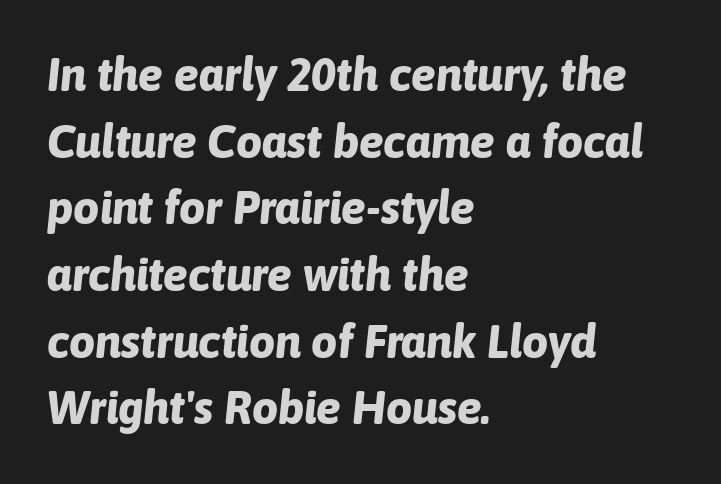
The image shows 46 px bold type, italic (leaning right); set left-aligned, normal line spacing (1.45x), normal letter spacing, not underlined; low stroke contrast and a medium x-height.
